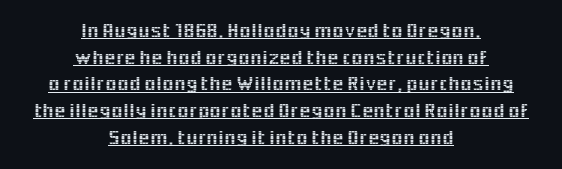
Q: Is the text italic (slanted)? A: No, it is upright.
Q: Is the text underlined? A: Yes.
Q: How is the paragraph aligned? A: Centered.
Q: Is the spacing between letters normal or unusually wide? A: Normal.
Q: Is the spacing between lines tight, normal or loose? A: Normal.
